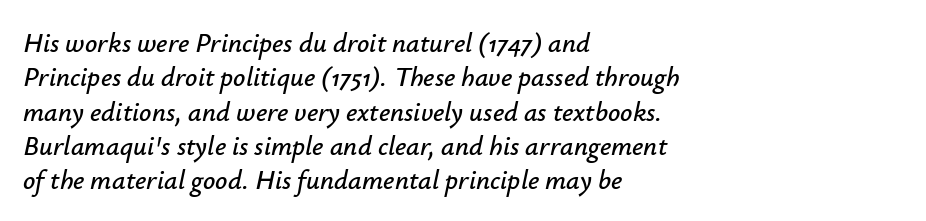
The image shows 27 px text type, italic (leaning right); set left-aligned, normal line spacing (1.27x), normal letter spacing, not underlined.
